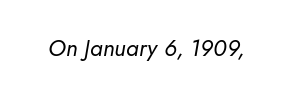
The image shows 23 px text type, italic (leaning right); set normal letter spacing, not underlined.
